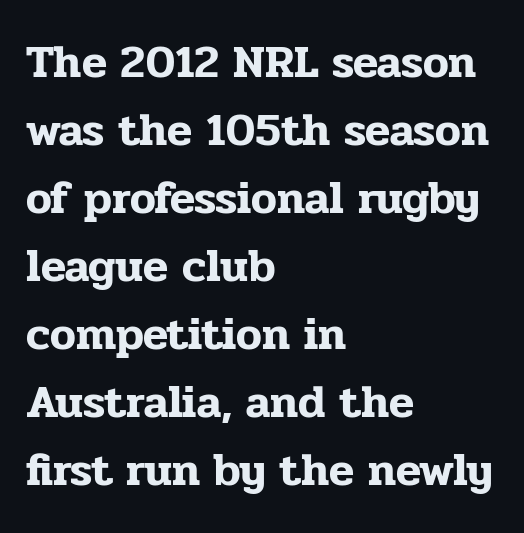
The image shows 46 px serif type, upright; set left-aligned, normal line spacing (1.48x), normal letter spacing, not underlined; low stroke contrast and a medium x-height.
